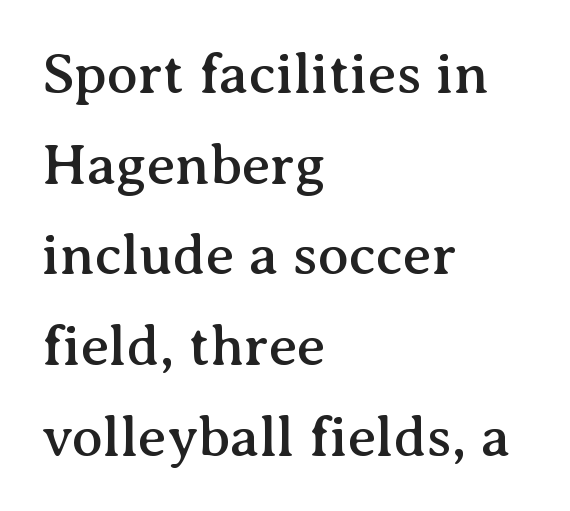
The image shows 57 px serif type, upright; set left-aligned, normal line spacing (1.59x), normal letter spacing, not underlined; medium stroke contrast and a medium x-height.
